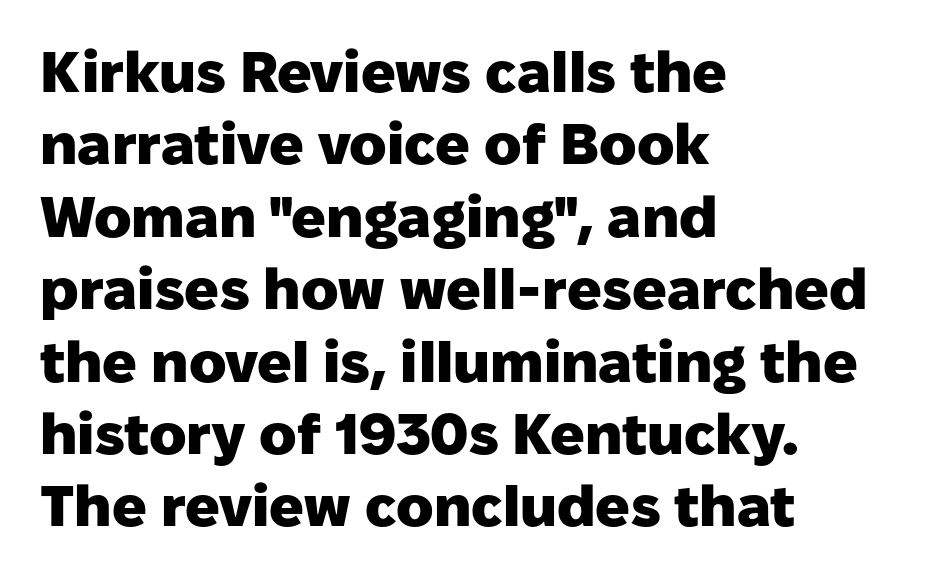
Descenders are the only things crossing below the line. In terms of letterform style, serifs are entirely absent. These lines sit exactly where default settings would place them. Which margin do the lines hug? The left one — the right edge is uneven. Notice how thick the strokes are: this is what a full bold looks like.
